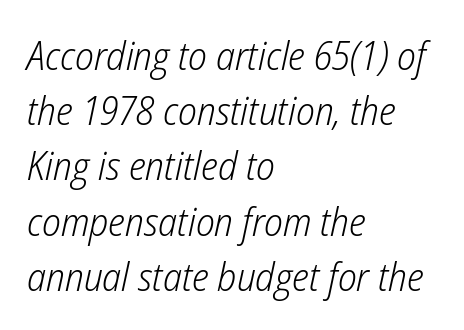
Q: Is the text bold? A: No.
Q: Is the text italic (slanted)? A: Yes, it leans right by about 12 degrees.
Q: Is the text underlined? A: No.
Q: How is the paragraph aligned? A: Left-aligned.
Q: Is the spacing between letters normal or unusually wide? A: Normal.
Q: Is the spacing between lines tight, normal or loose? A: Normal.
Q: Width (condensed, normal, or wide)? A: Condensed.
Q: Stroke contrast? A: Low.
Q: x-height? A: Medium.
Q: Monospaced? A: No.
